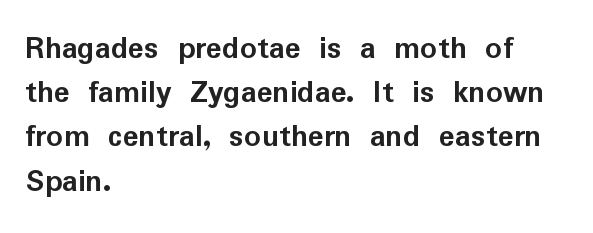
Think of a printed novel: that variable character pitch is what you see here. Type without underlining. You can tell from the bare stems that sans-serif type was used. Typesetter's note: full bold, strokes at maximum text heaviness.
